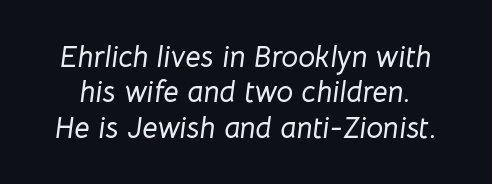
A typesetter would mark this as italic. Plain, unruled lines of type. Is this a fixed-width face? No — the glyphs have proportional, varying widths. Inter-character spacing is left at the font's built-in metrics.
